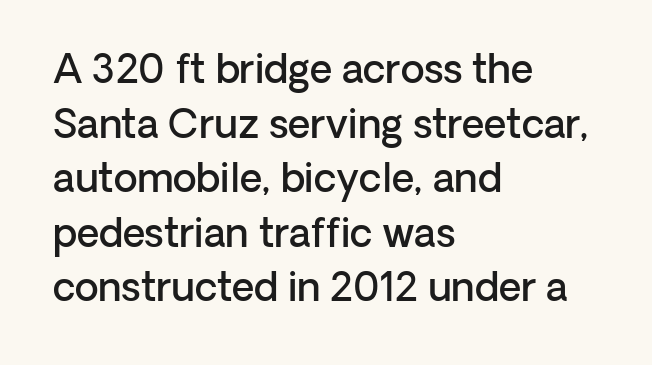
Q: Is the text bold? A: Semi-bold.
Q: Is the text italic (slanted)? A: No, it is upright.
Q: Is the typeface a serif or a sans-serif typeface? A: Sans-serif.
Q: Is the text underlined? A: No.
Q: How is the paragraph aligned? A: Left-aligned.
Q: Is the spacing between letters normal or unusually wide? A: Normal.
Q: Is the spacing between lines tight, normal or loose? A: Normal.
Q: Width (condensed, normal, or wide)? A: Normal.
Q: Stroke contrast? A: Low.
Q: x-height? A: Medium.
Q: Monospaced? A: No.
